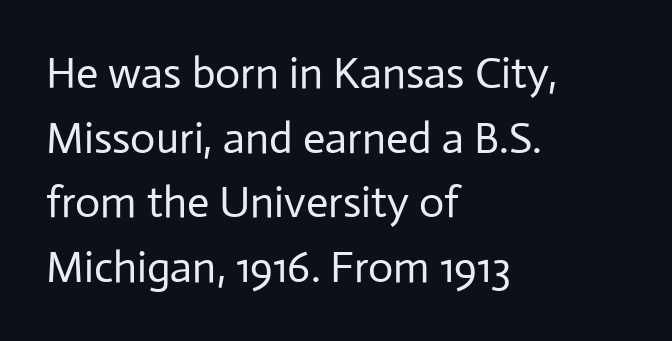
The image shows 44 px regular-weight sans-serif type, upright; set left-aligned, normal line spacing (1.47x), normal letter spacing, not underlined; low stroke contrast and a medium x-height.
